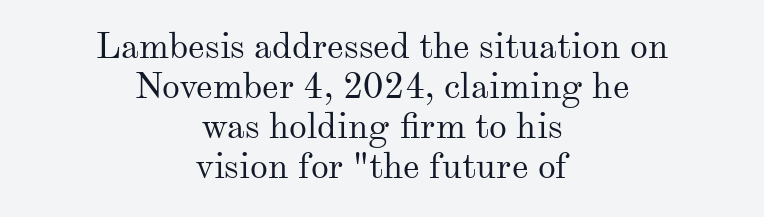
Q: Is the text bold? A: No.
Q: Is the text italic (slanted)? A: No, it is upright.
Q: Is the typeface a serif or a sans-serif typeface? A: Serif.
Q: Is the text underlined? A: No.
Q: How is the paragraph aligned? A: Centered.
Q: Is the spacing between letters normal or unusually wide? A: Normal.
Q: Is the spacing between lines tight, normal or loose? A: Tight.
Q: Width (condensed, normal, or wide)? A: Normal.
Q: Stroke contrast? A: Medium.
Q: x-height? A: Small.
Q: Monospaced? A: No.
